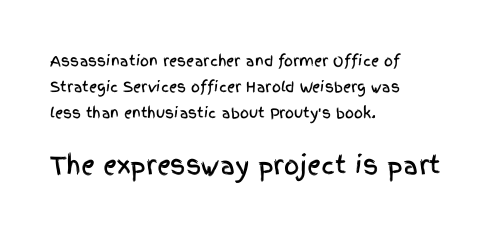
Which chunk is bigger? The second one — the bottom block dwarfs the top. Line beginnings align vertically; line endings do not. The face used here is rendered with its standard letterfit. The passage shown is not underscored anywhere. The font's upright variant was chosen for this text.
